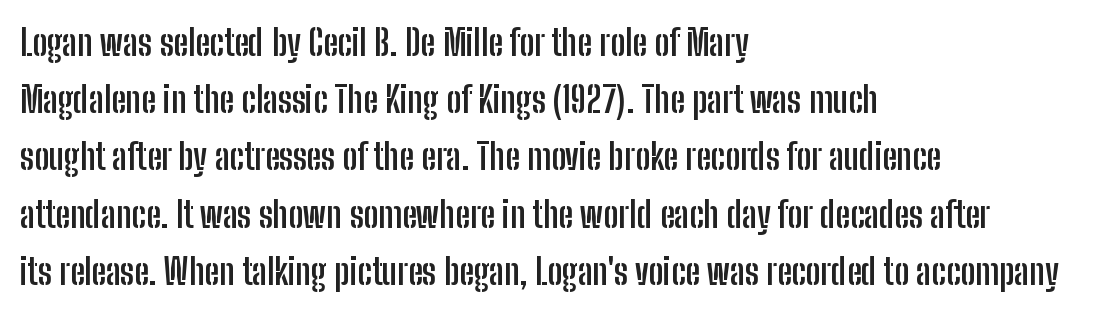
The passage shown has conventional tracking throughout. These lines sit exactly where default settings would place them. Every character sits straight up, as roman type does. How heavy is the stroke? Heavy — this is a bold.
